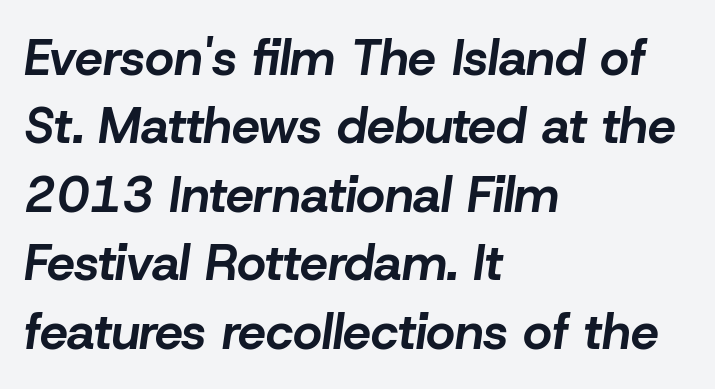
The type is set solid horizontally, with unmodified tracking. The foot of each line stays bare and open. Note the varied advance widths — an 'i' is clearly narrower than an 'm'. Each line starts at the same left margin while the right side varies. I'd describe the lettering as bold — thick and assertive. The lines sit at an ordinary, default distance from one another.
